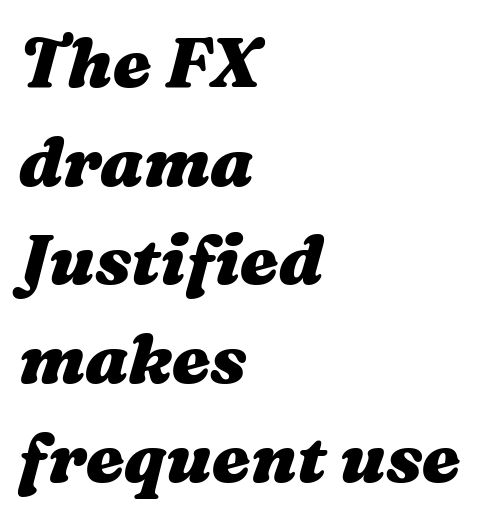
{"italic": "yes", "lean": "right", "slant_degrees": 16, "bold": "yes", "weight": "heavy", "width": "wide", "stroke_contrast": "medium", "x_height": "medium", "monospaced": "no", "underline": "no", "align": "left", "line_spacing": "normal", "line_spacing_ratio": 1.43, "letter_spacing": "normal", "letter_spacing_em": 0.0, "glyph_px": 69}
